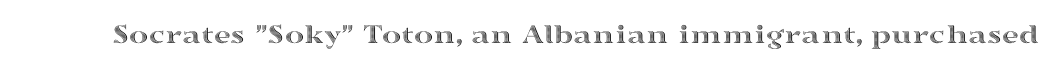
Only glyphs here, with clear space below each row. The rendering keeps characters at their native spacing. Nope, not italic — everything's standing straight. Each letter keeps its own natural width here, so spacing adapts to shape.
